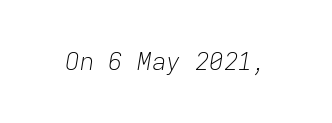
Q: Is the text bold? A: No.
Q: Is the text italic (slanted)? A: Yes, it leans right by about 9 degrees.
Q: Is the text underlined? A: No.
Q: Is the spacing between letters normal or unusually wide? A: Normal.
